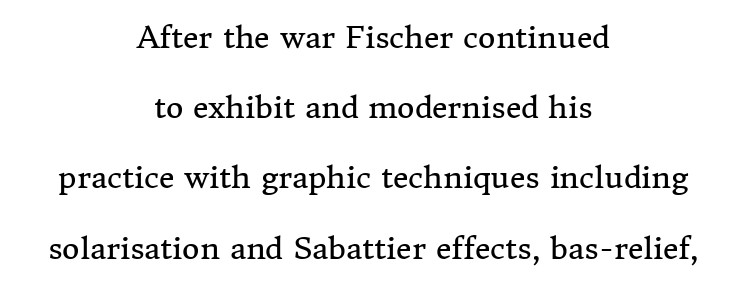
Q: Is the text bold? A: No.
Q: Is the text italic (slanted)? A: No, it is upright.
Q: Is the typeface a serif or a sans-serif typeface? A: Serif.
Q: Is the text underlined? A: No.
Q: How is the paragraph aligned? A: Centered.
Q: Is the spacing between letters normal or unusually wide? A: Normal.
Q: Is the spacing between lines tight, normal or loose? A: Loose.
Q: Width (condensed, normal, or wide)? A: Normal.
Q: Stroke contrast? A: Medium.
Q: x-height? A: Medium.
Q: Monospaced? A: No.
